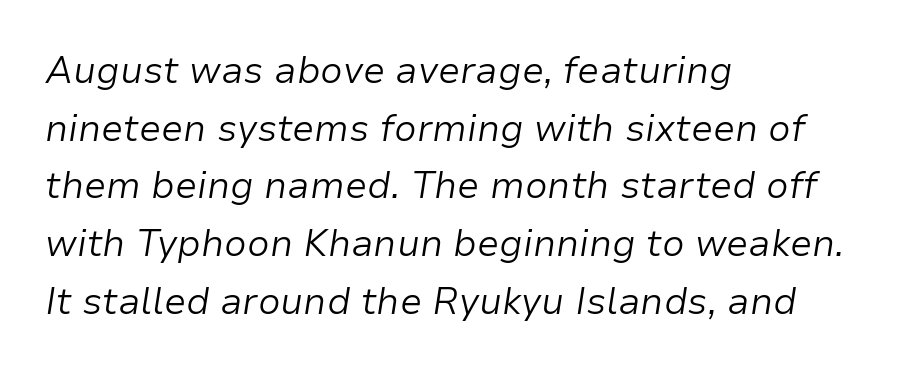
{"italic": "yes", "lean": "right", "slant_degrees": 9, "bold": "no", "weight": "light", "width": "normal", "stroke_contrast": "low", "x_height": "medium", "monospaced": "no", "underline": "no", "align": "left", "line_spacing": "normal", "line_spacing_ratio": 1.56, "letter_spacing": "normal", "letter_spacing_em": 0.0, "glyph_px": 37}
